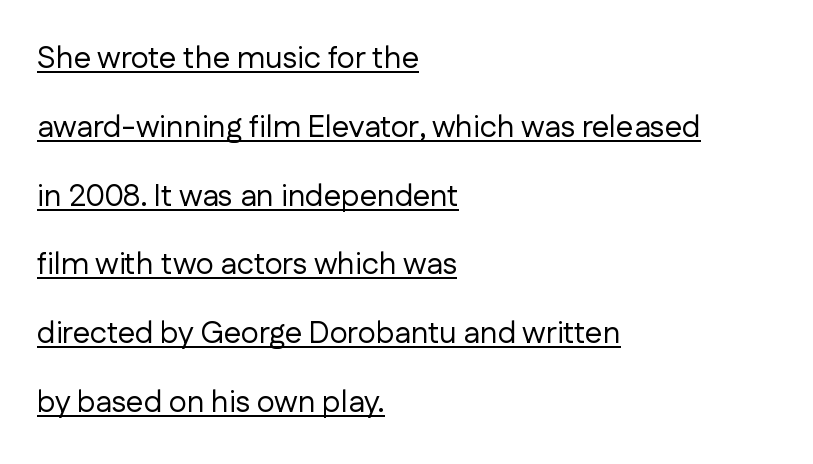
Q: Is the text bold? A: No.
Q: Is the text italic (slanted)? A: No, it is upright.
Q: Is the typeface a serif or a sans-serif typeface? A: Sans-serif.
Q: Is the text underlined? A: Yes.
Q: How is the paragraph aligned? A: Left-aligned.
Q: Is the spacing between letters normal or unusually wide? A: Normal.
Q: Is the spacing between lines tight, normal or loose? A: Loose.
Q: Width (condensed, normal, or wide)? A: Normal.
Q: Stroke contrast? A: Low.
Q: x-height? A: Medium.
Q: Monospaced? A: No.
